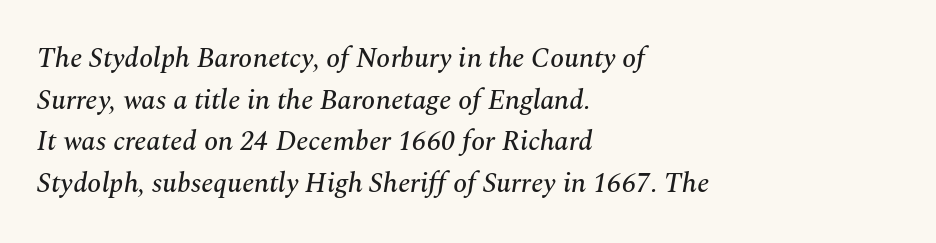
{"serif": "yes", "italic": "yes", "lean": "right", "slant_degrees": 10, "width": "normal", "stroke_contrast": "medium", "x_height": "medium", "monospaced": "no", "underline": "no", "align": "left", "line_spacing": "normal", "line_spacing_ratio": 1.49, "letter_spacing": "normal", "letter_spacing_em": 0.0, "glyph_px": 28}
